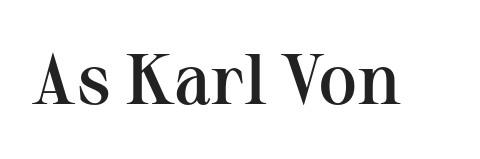
Character widths vary here, with narrow letters taking less room than wide ones. On the weight axis this lands at semibold, roughly 600. The letterforms sit shoulder to shoulder at normal distance. The rendering shows small feet on the letterforms — a serif design. The baseline area is clear.
